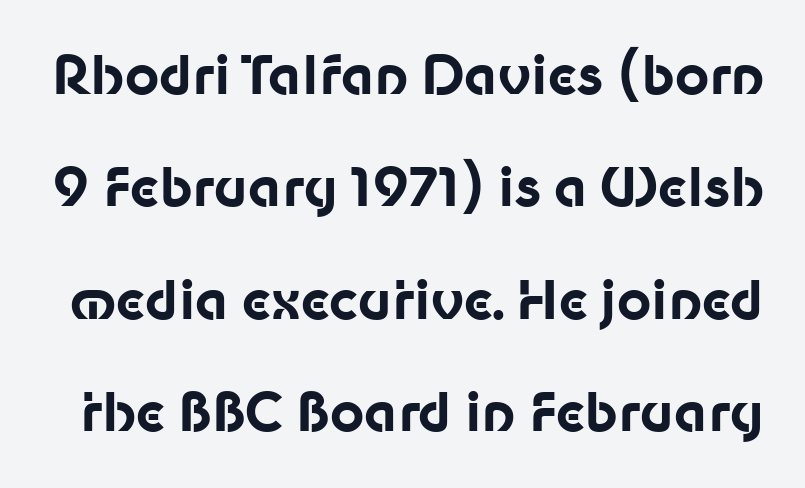
Check under the words: just untouched page. The rendering shows plain stroke endings on the letterforms — a sans-serif design. The rendering uses a bold face; every stroke is thick and dark. Tracking here is standard; glyphs follow each other at the usual distance.
